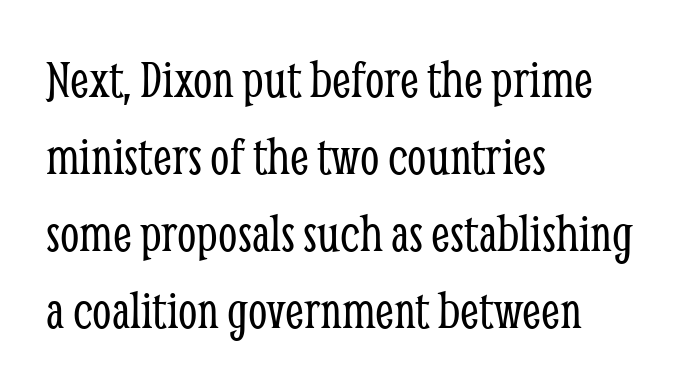
The image shows 55 px light, condensed serif type, upright; set left-aligned, normal line spacing (1.4x), normal letter spacing, not underlined; low stroke contrast and a medium x-height.
